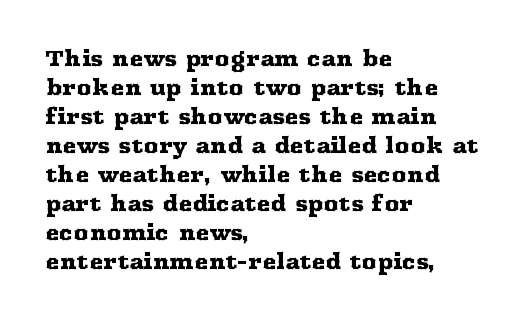
Does the leading feel generous? No, just average. Nobody touched the tracking dial on this one. This is the regular roman posture of the typeface. Visually the block forms a straight wall on the left and a jagged coastline on the right.
